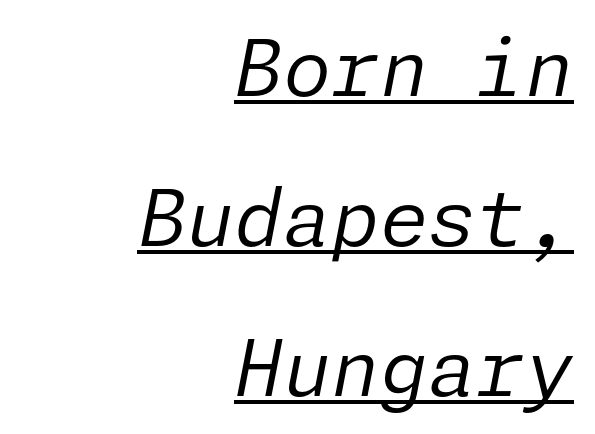
{"italic": "yes", "lean": "right", "slant_degrees": 11, "bold": "no", "weight": "regular", "width": "normal", "stroke_contrast": "low", "x_height": "medium", "underline": "yes", "align": "right", "line_spacing": "loose", "line_spacing_ratio": 1.92, "letter_spacing": "normal", "letter_spacing_em": 0.0, "glyph_px": 78}
